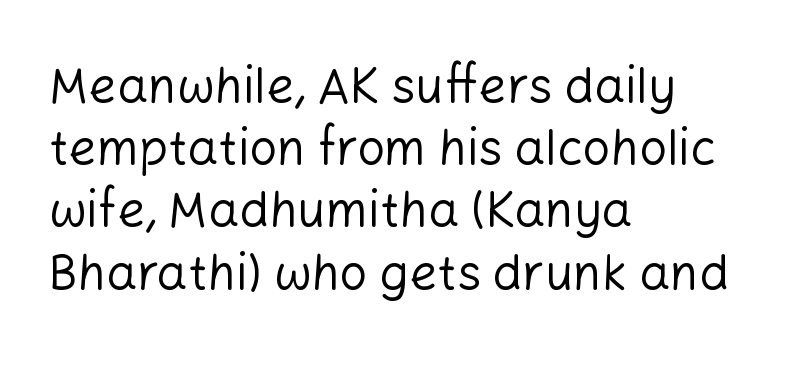
You can tell it's not italic because the verticals are truly vertical. The passage shown is typeset with a sans-serif family. You could call the tracking neutral — neither tight nor loose. These lines sit exactly where default settings would place them. Unbolded letterforms with no extra heft.
